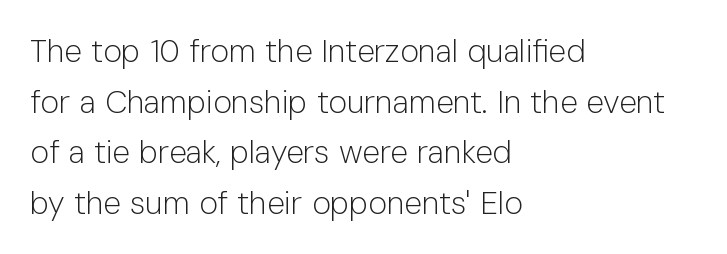
Q: Is the text bold? A: No.
Q: Is the text italic (slanted)? A: No, it is upright.
Q: Is the typeface a serif or a sans-serif typeface? A: Sans-serif.
Q: Is the text underlined? A: No.
Q: How is the paragraph aligned? A: Left-aligned.
Q: Is the spacing between letters normal or unusually wide? A: Normal.
Q: Is the spacing between lines tight, normal or loose? A: Normal.
Q: Width (condensed, normal, or wide)? A: Normal.
Q: Stroke contrast? A: Low.
Q: x-height? A: Medium.
Q: Monospaced? A: No.
